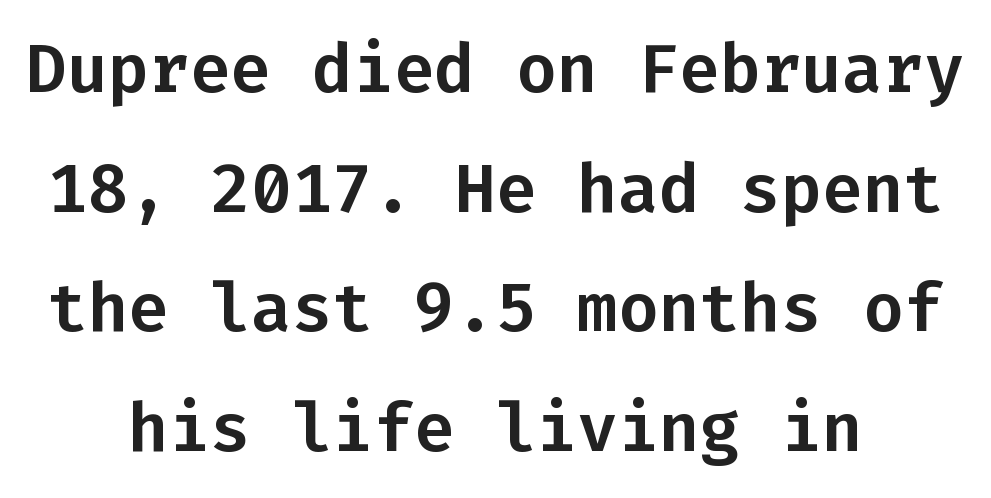
The letters march in equal steps, a hallmark of fixed-pitch type. The face used here is rendered with its standard letterfit. Honestly, there is no underline to notice here at all. Stroke terminals: plain, sans-serif. The compositor balanced each line on the midline. Does the lettering tilt? It doesn't — this is upright.
